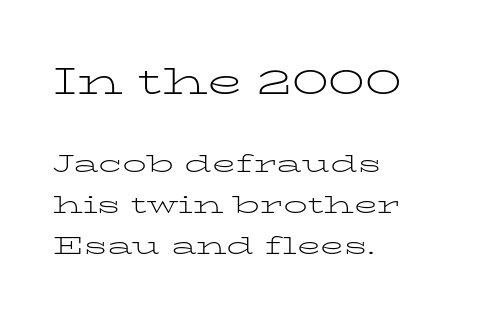
Q: Is the text bold? A: No.
Q: Is the text italic (slanted)? A: No, it is upright.
Q: Is the typeface a serif or a sans-serif typeface? A: Serif.
Q: Is the text underlined? A: No.
Q: How is the paragraph aligned? A: Left-aligned.
Q: Is the spacing between letters normal or unusually wide? A: Normal.
Q: Which block of text is set in a larger size, the first (top) or the second (bottom)? A: The first (top) one.
Q: Width (condensed, normal, or wide)? A: Wide.
Q: Stroke contrast? A: Low.
Q: x-height? A: Medium.
Q: Monospaced? A: No.
